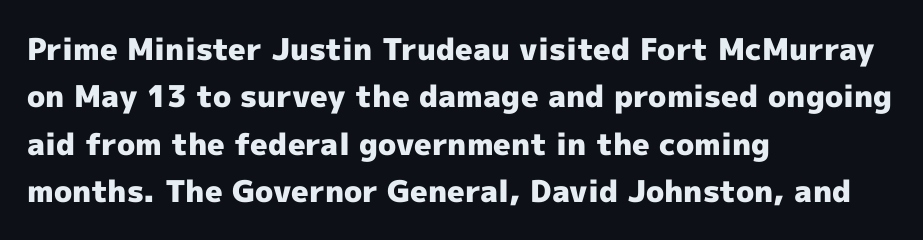
Q: Is the text bold? A: Yes.
Q: Is the text italic (slanted)? A: No, it is upright.
Q: Is the typeface a serif or a sans-serif typeface? A: Sans-serif.
Q: Is the text underlined? A: No.
Q: How is the paragraph aligned? A: Left-aligned.
Q: Is the spacing between letters normal or unusually wide? A: Normal.
Q: Is the spacing between lines tight, normal or loose? A: Normal.
Q: Width (condensed, normal, or wide)? A: Normal.
Q: x-height? A: Medium.
Q: Monospaced? A: No.
